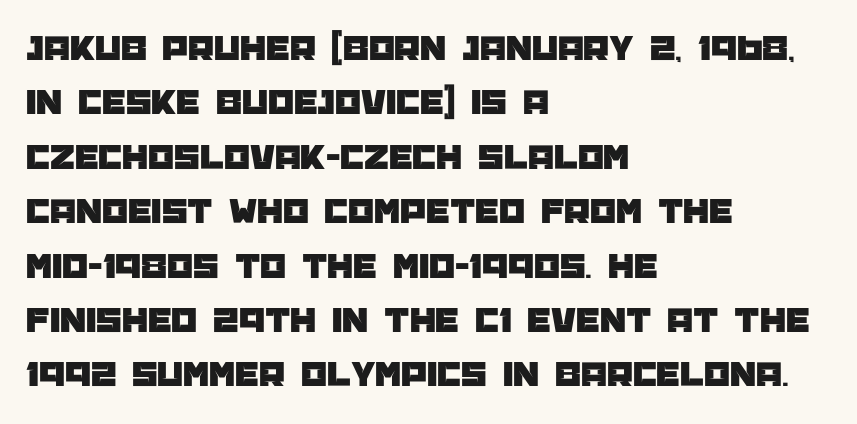
The image shows 37 px sans-serif type, upright; set left-aligned, normal line spacing (1.47x), normal letter spacing, not underlined; low stroke contrast and a large x-height.
